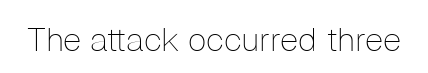
{"serif": "no", "italic": "no", "bold": "no", "weight": "thin", "width": "normal", "stroke_contrast": "low", "x_height": "medium", "monospaced": "no", "underline": "no", "letter_spacing": "normal", "letter_spacing_em": 0.0, "glyph_px": 33}
